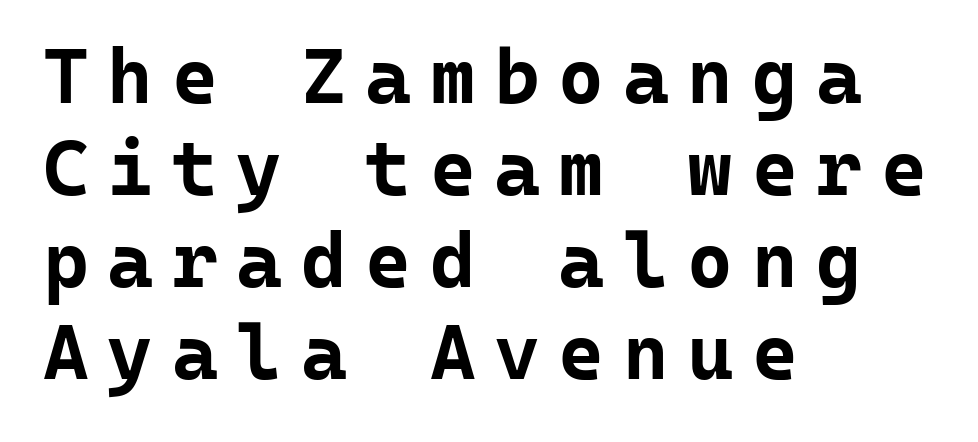
The image shows 78 px bold sans-serif type, upright, monospaced; set left-aligned, line spacing 1.18x, unusually wide letter spacing (+0.24 em), not underlined; low stroke contrast and a medium x-height.
